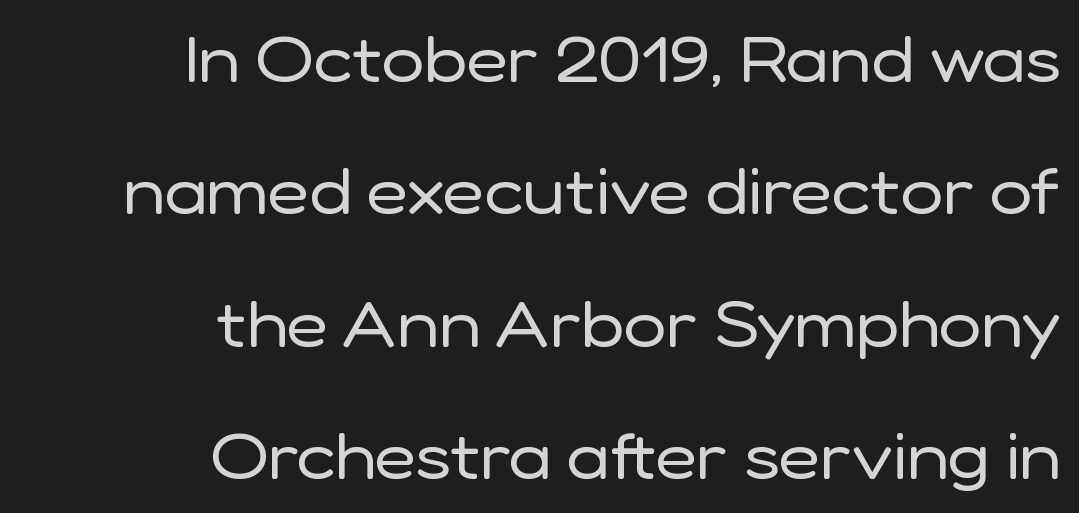
{"serif": "no", "italic": "no", "bold": "no", "weight": "regular", "width": "normal", "stroke_contrast": "low", "x_height": "medium", "monospaced": "no", "underline": "no", "align": "right", "line_spacing": "loose", "line_spacing_ratio": 2.07, "letter_spacing": "normal", "letter_spacing_em": 0.0, "glyph_px": 64}
